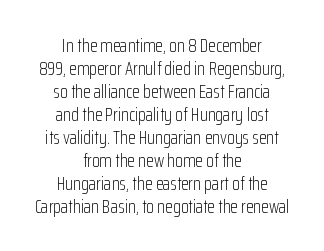
The image shows 20 px text type, upright; set centered, tight line spacing (1.15x), normal letter spacing, not underlined.
